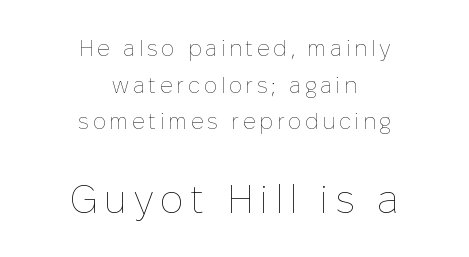
If you squint, the bottom block still reads clearly — it's the larger of the two. Line starts and ends both wander, symmetrically. Vertically, the passage feels balanced, rows spaced as you'd expect. This reads as an unemphasized weight, regular at the heaviest. No word sits above an underline.
